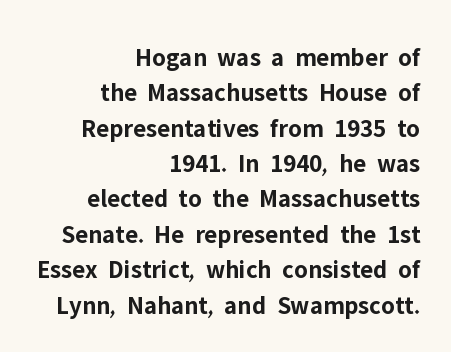
Q: Is the text bold? A: Yes.
Q: Is the text italic (slanted)? A: No, it is upright.
Q: Is the text underlined? A: No.
Q: How is the paragraph aligned? A: Right-aligned.
Q: Is the spacing between letters normal or unusually wide? A: Normal.
Q: Is the spacing between lines tight, normal or loose? A: Normal.
